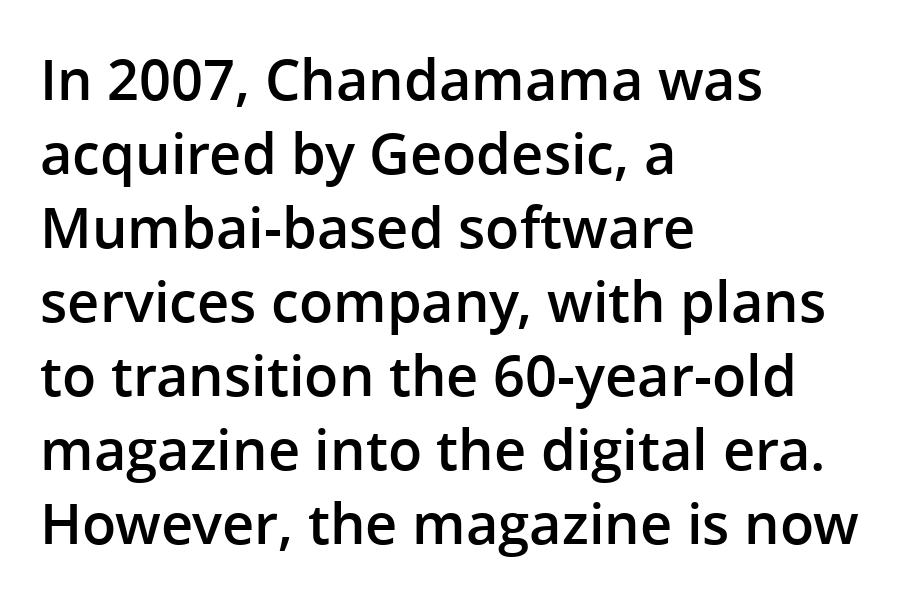
The typesetting leans somewhat heavy: a semibold. Unmarked baselines from the first word to the last. Character widths vary here, with narrow letters taking less room than wide ones. The rendering anchors every line to the left-hand side. Does the type have serifs? No, each stem ends abruptly.
